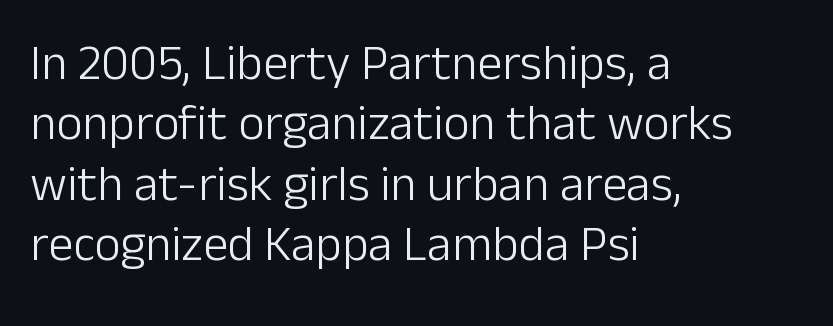
{"serif": "no", "italic": "no", "bold": "no", "weight": "light", "width": "normal", "stroke_contrast": "low", "x_height": "medium", "monospaced": "no", "underline": "no", "align": "left", "line_spacing_ratio": 1.21, "letter_spacing": "normal", "letter_spacing_em": 0.0, "glyph_px": 50}
